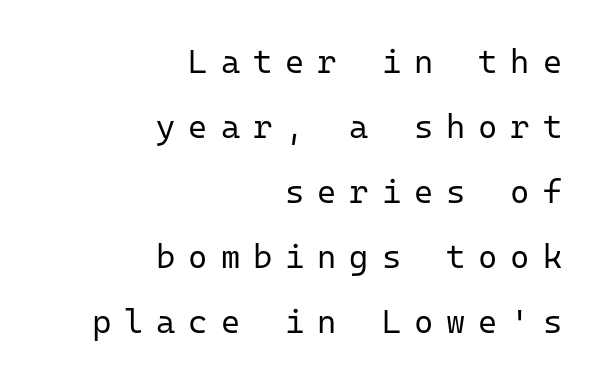
{"serif": "no", "italic": "no", "bold": "no", "weight": "regular", "width": "normal", "stroke_contrast": "low", "x_height": "medium", "monospaced": "yes", "underline": "no", "align": "right", "line_spacing": "loose", "line_spacing_ratio": 1.97, "letter_spacing": "wide", "letter_spacing_em": 0.39, "glyph_px": 33}
